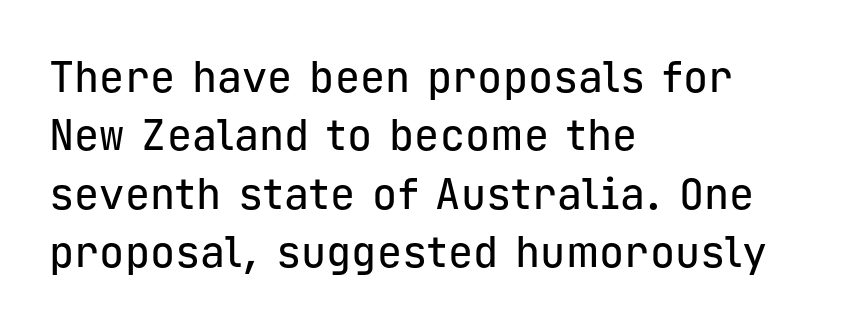
These lines sit exactly where default settings would place them. Posture: straight, roman, zero tilt. Look at the bottom of the vertical strokes: they stop flat, with no serifs. A bare baseline throughout the passage.
